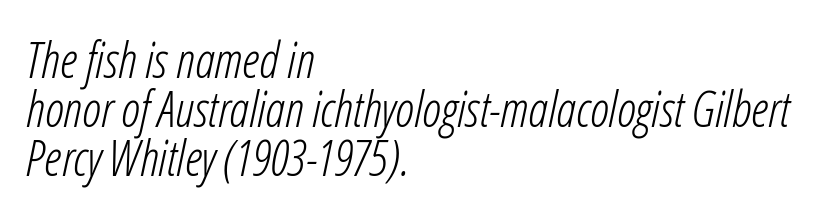
Each new line begins almost immediately beneath the previous one. Compared with ordinary roman type, these characters are visibly tilted. A light-to-regular cut is what we see here. The passage is arranged the way most books set body copy — flush left.
